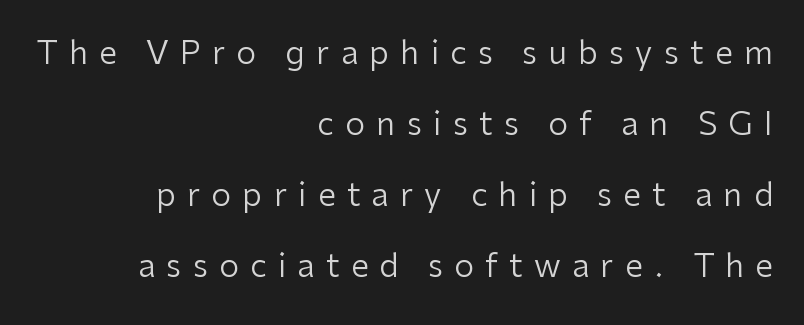
Q: Is the text bold? A: No.
Q: Is the text italic (slanted)? A: No, it is upright.
Q: Is the typeface a serif or a sans-serif typeface? A: Sans-serif.
Q: Is the text underlined? A: No.
Q: How is the paragraph aligned? A: Right-aligned.
Q: Is the spacing between letters normal or unusually wide? A: Unusually wide.
Q: Is the spacing between lines tight, normal or loose? A: Loose.
Q: Width (condensed, normal, or wide)? A: Normal.
Q: Stroke contrast? A: Low.
Q: x-height? A: Medium.
Q: Monospaced? A: No.
